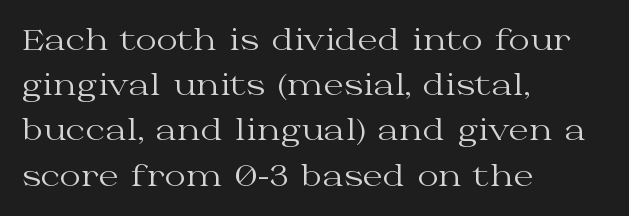
The image shows 29 px regular-weight, wide serif type, upright; set left-aligned, normal line spacing (1.56x), normal letter spacing, not underlined; medium stroke contrast and a medium x-height.
